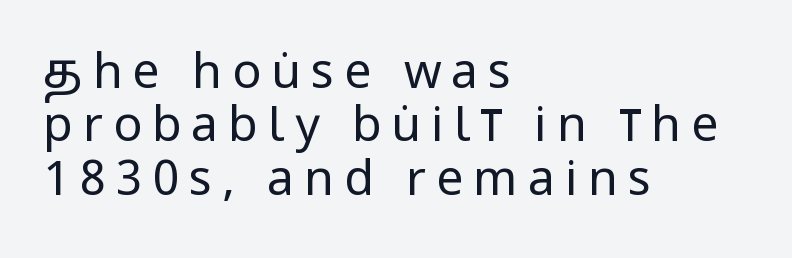
The image shows 48 px regular-weight, condensed sans-serif type, upright; set left-aligned, tight line spacing (1.11x), unusually wide letter spacing (+0.21 em), not underlined; low stroke contrast and a large x-height.
